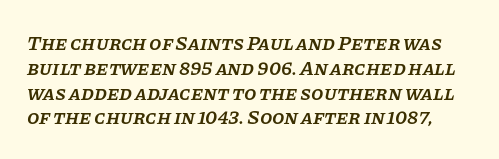
{"italic": "yes", "lean": "right", "slant_degrees": 11, "bold": "semi", "underline": "no", "line_spacing_ratio": 1.24, "letter_spacing": "normal", "letter_spacing_em": 0.0, "glyph_px": 20}
